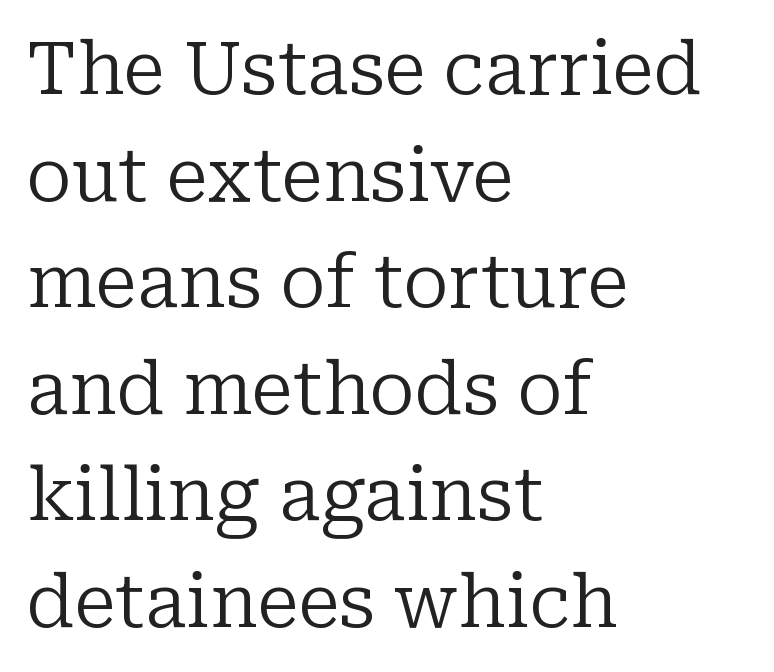
Q: Is the text bold? A: No.
Q: Is the text italic (slanted)? A: No, it is upright.
Q: Is the typeface a serif or a sans-serif typeface? A: Serif.
Q: Is the text underlined? A: No.
Q: How is the paragraph aligned? A: Left-aligned.
Q: Is the spacing between letters normal or unusually wide? A: Normal.
Q: Is the spacing between lines tight, normal or loose? A: Normal.
Q: Width (condensed, normal, or wide)? A: Normal.
Q: Stroke contrast? A: Low.
Q: x-height? A: Medium.
Q: Monospaced? A: No.
